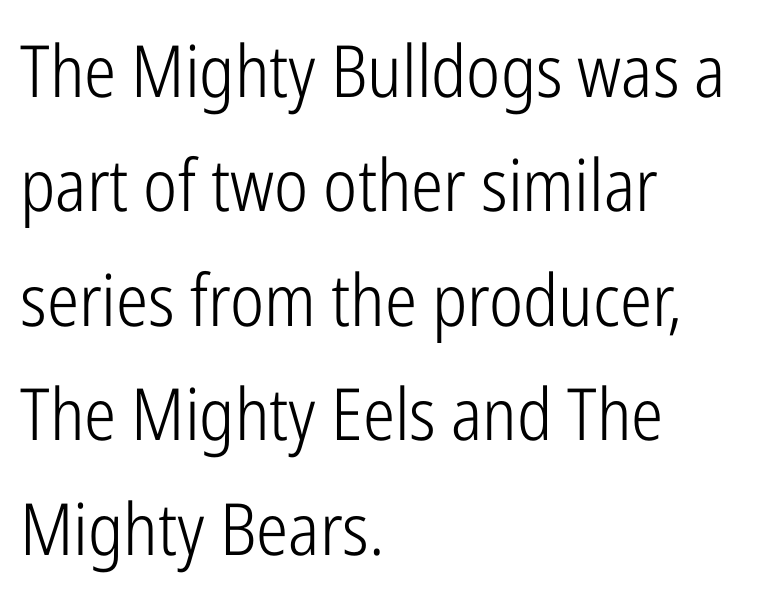
The image shows 72 px light, condensed sans-serif type, upright; set left-aligned, normal line spacing (1.59x), normal letter spacing, not underlined; low stroke contrast and a medium x-height.
